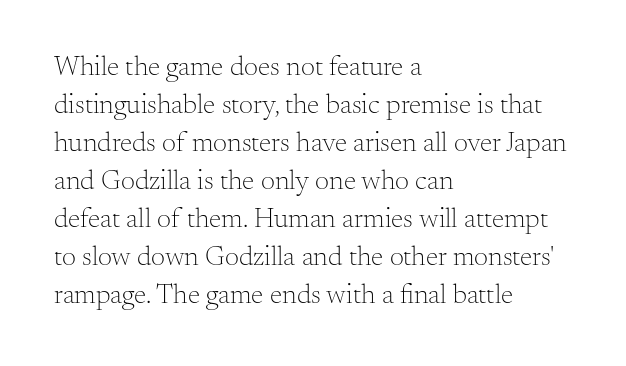
Stems here are at most as thick as an everyday book face. If you drew a line through each stem, it would be perfectly vertical. Note: serifs present on the glyphs. Beneath every word, the page is bare.
